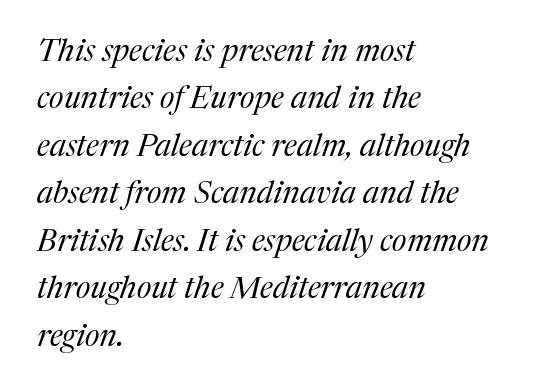
Q: Is the text bold? A: No.
Q: Is the text italic (slanted)? A: Yes, it leans right by about 17 degrees.
Q: Is the typeface a serif or a sans-serif typeface? A: Serif.
Q: Is the text underlined? A: No.
Q: How is the paragraph aligned? A: Left-aligned.
Q: Is the spacing between letters normal or unusually wide? A: Normal.
Q: Is the spacing between lines tight, normal or loose? A: Normal.
Q: Width (condensed, normal, or wide)? A: Normal.
Q: Stroke contrast? A: Medium.
Q: x-height? A: Medium.
Q: Monospaced? A: No.
